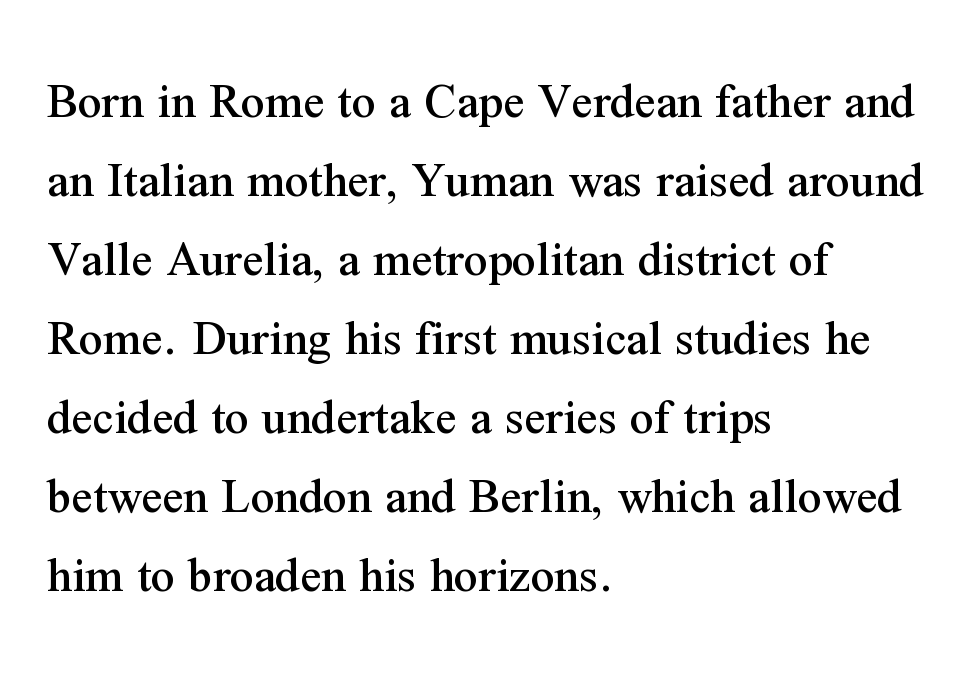
Q: Is the text italic (slanted)? A: No, it is upright.
Q: Is the typeface a serif or a sans-serif typeface? A: Serif.
Q: Is the text underlined? A: No.
Q: How is the paragraph aligned? A: Left-aligned.
Q: Is the spacing between letters normal or unusually wide? A: Normal.
Q: Is the spacing between lines tight, normal or loose? A: Normal.
Q: Width (condensed, normal, or wide)? A: Normal.
Q: Stroke contrast? A: Medium.
Q: x-height? A: Medium.
Q: Monospaced? A: No.
